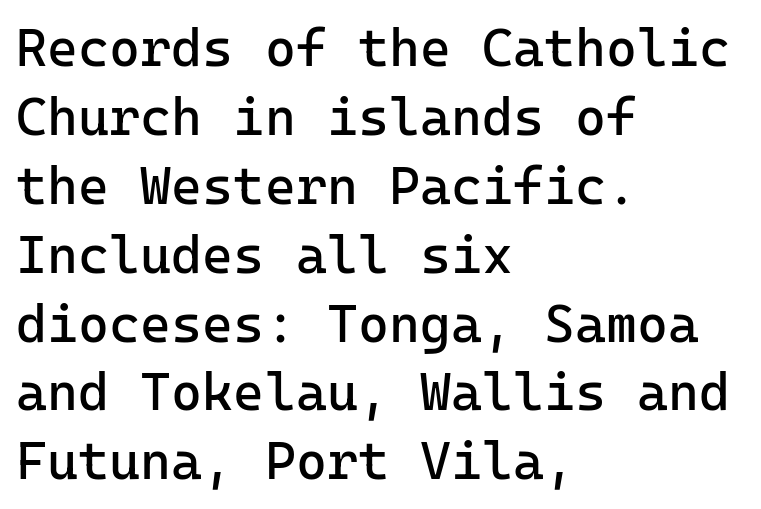
The image shows 53 px regular-weight sans-serif type, upright; set left-aligned, normal line spacing (1.3x), normal letter spacing, not underlined; low stroke contrast and a medium x-height.
